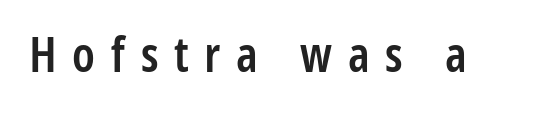
Q: Is the text bold? A: Semi-bold.
Q: Is the text italic (slanted)? A: No, it is upright.
Q: Is the typeface a serif or a sans-serif typeface? A: Sans-serif.
Q: Is the text underlined? A: No.
Q: Is the spacing between letters normal or unusually wide? A: Unusually wide.
Q: Width (condensed, normal, or wide)? A: Condensed.
Q: Stroke contrast? A: Low.
Q: x-height? A: Medium.
Q: Monospaced? A: No.
